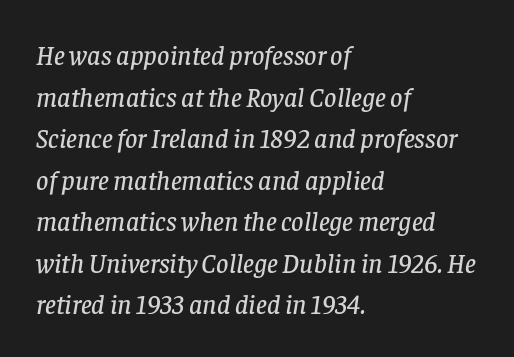
Q: Is the text italic (slanted)? A: Yes, it leans right by about 8 degrees.
Q: Is the text underlined? A: No.
Q: How is the paragraph aligned? A: Left-aligned.
Q: Is the spacing between letters normal or unusually wide? A: Normal.
Q: Is the spacing between lines tight, normal or loose? A: Normal.
